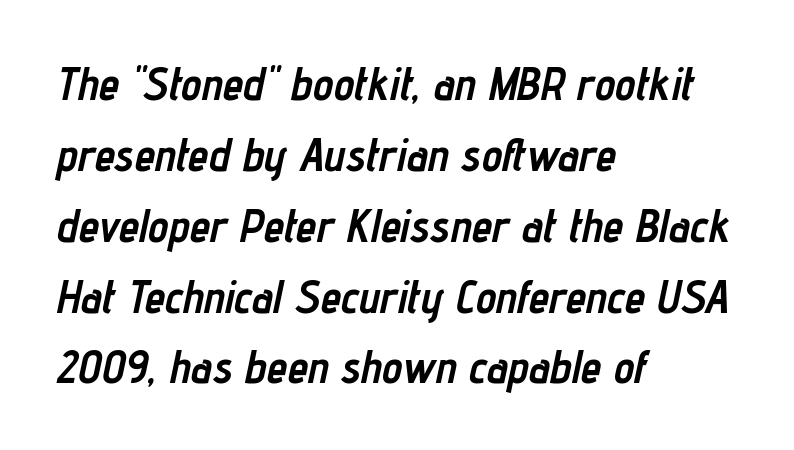
{"italic": "yes", "lean": "right", "slant_degrees": 12, "bold": "yes", "weight": "semibold", "width": "condensed", "stroke_contrast": "low", "x_height": "medium", "monospaced": "no", "underline": "no", "align": "left", "line_spacing": "normal", "line_spacing_ratio": 1.54, "letter_spacing": "normal", "letter_spacing_em": 0.0, "glyph_px": 46}
